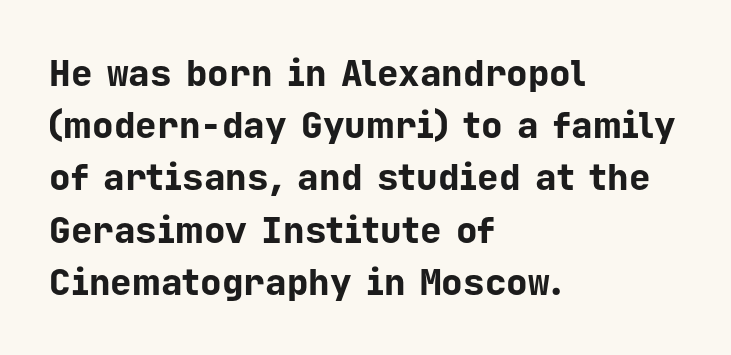
Q: Is the text bold? A: Yes.
Q: Is the text italic (slanted)? A: No, it is upright.
Q: Is the typeface a serif or a sans-serif typeface? A: Sans-serif.
Q: Is the text underlined? A: No.
Q: How is the paragraph aligned? A: Left-aligned.
Q: Is the spacing between letters normal or unusually wide? A: Normal.
Q: Is the spacing between lines tight, normal or loose? A: Normal.
Q: Width (condensed, normal, or wide)? A: Normal.
Q: Stroke contrast? A: Low.
Q: x-height? A: Medium.
Q: Monospaced? A: Yes.
